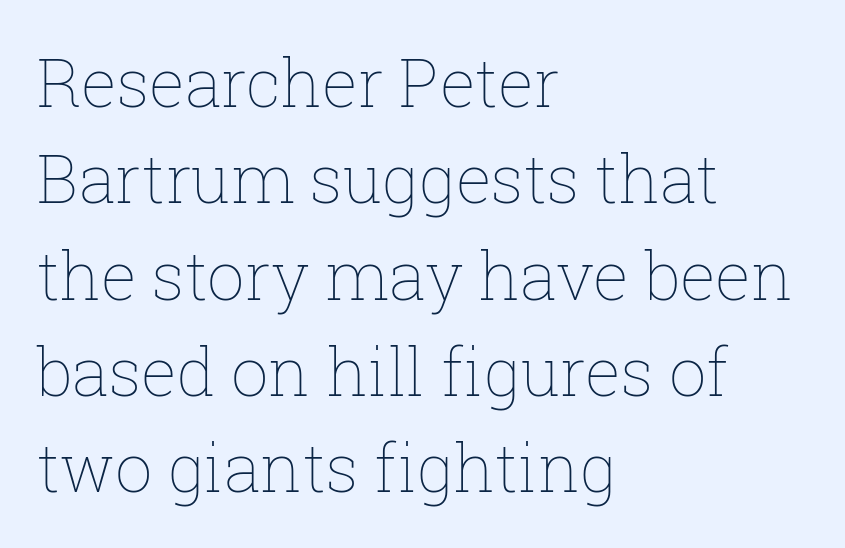
Q: Is the text bold? A: No.
Q: Is the text italic (slanted)? A: No, it is upright.
Q: Is the text underlined? A: No.
Q: How is the paragraph aligned? A: Left-aligned.
Q: Is the spacing between letters normal or unusually wide? A: Normal.
Q: Is the spacing between lines tight, normal or loose? A: Normal.
Q: Width (condensed, normal, or wide)? A: Normal.
Q: Stroke contrast? A: Low.
Q: x-height? A: Medium.
Q: Monospaced? A: No.
